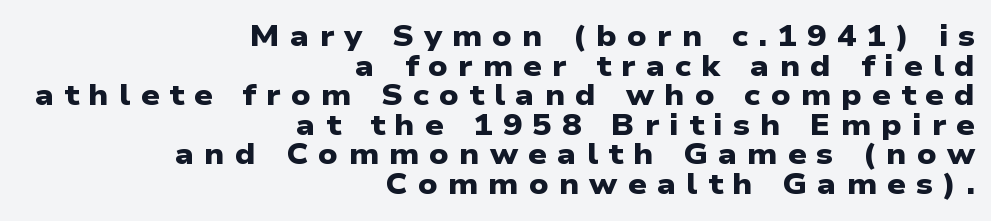
Stroke thickness is high; the sample reads as a true bold. Letterform terminals end flat and unadorned throughout the passage. Proportional: the letters do not fall into vertical columns. Where is the straight margin? On the right. Loose tracking; the words dissolve into strings of separated letters.
